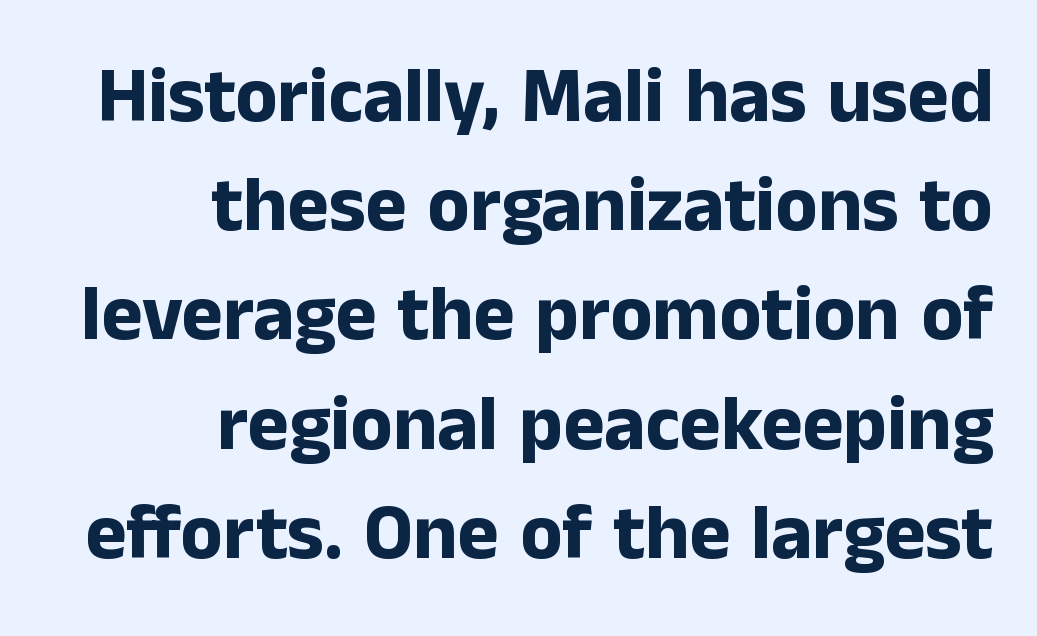
Is this a fixed-width face? No — the glyphs have proportional, varying widths. Horizontal alignment here is rightward, an uncommon choice for prose. The passage shown is not underscored anywhere. There is no visible air inserted between adjacent glyphs.
